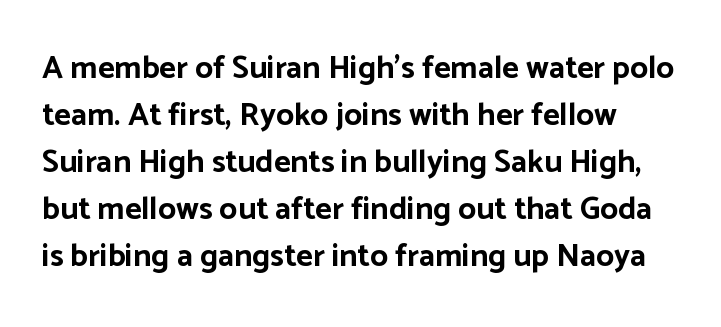
What kind of face is this? One without serifs — a sans. Character widths vary here, with narrow letters taking less room than wide ones. Posture: vertical. Plain, unruled lines of type. If you measured baseline to baseline, you'd find a middling distance. This rendering leaves character spacing at its baseline value.
